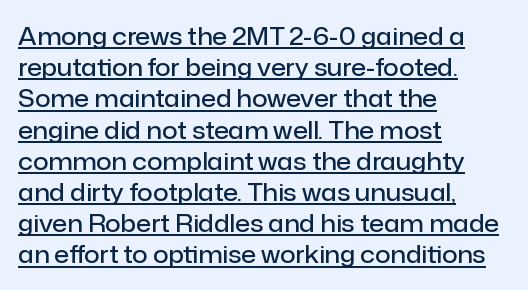
Q: Is the text bold? A: Semi-bold.
Q: Is the text italic (slanted)? A: No, it is upright.
Q: Is the text underlined? A: Yes.
Q: How is the paragraph aligned? A: Left-aligned.
Q: Is the spacing between letters normal or unusually wide? A: Normal.
Q: Is the spacing between lines tight, normal or loose? A: Normal.
